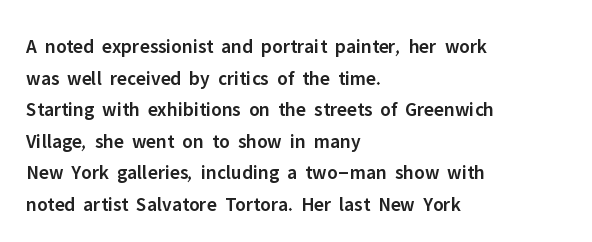
The image shows 20 px text type, upright; set left-aligned, normal line spacing (1.58x), normal letter spacing, not underlined.
